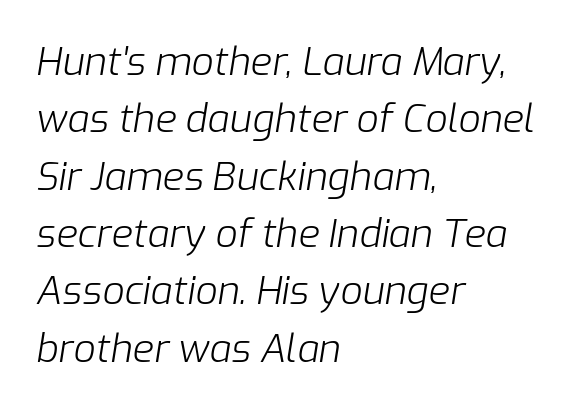
{"italic": "yes", "lean": "right", "slant_degrees": 9, "bold": "no", "weight": "light", "width": "normal", "stroke_contrast": "low", "x_height": "medium", "monospaced": "no", "underline": "no", "align": "left", "line_spacing": "normal", "line_spacing_ratio": 1.47, "letter_spacing": "normal", "letter_spacing_em": 0.0, "glyph_px": 39}
